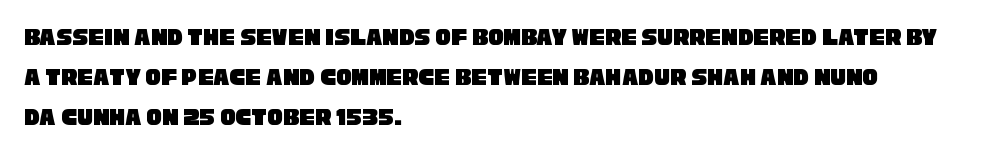
The image shows 26 px text type; set left-aligned, normal line spacing (1.54x), normal letter spacing, not underlined.
